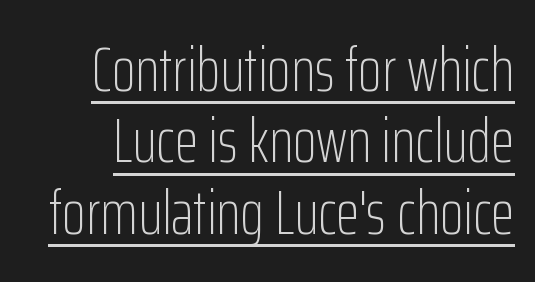
This is the regular roman posture of the typeface. No chunkiness to these letters — they're not bold. Beneath each row of characters lies a ruled line. Students, note that the glyphs here touch the page at normal intervals.
